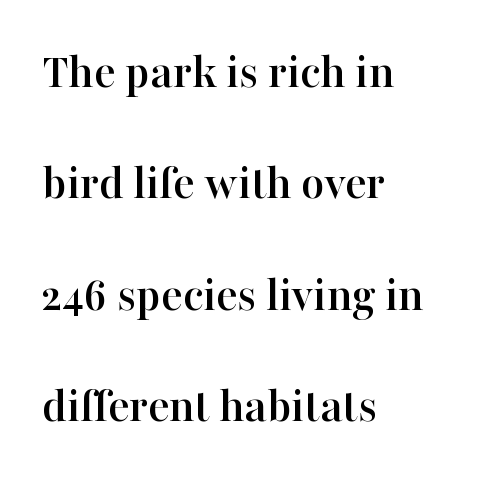
{"serif": "yes", "italic": "no", "width": "normal", "stroke_contrast": "high", "x_height": "medium", "monospaced": "no", "underline": "no", "align": "left", "line_spacing": "loose", "line_spacing_ratio": 2.23, "letter_spacing": "normal", "letter_spacing_em": 0.0, "glyph_px": 50}
